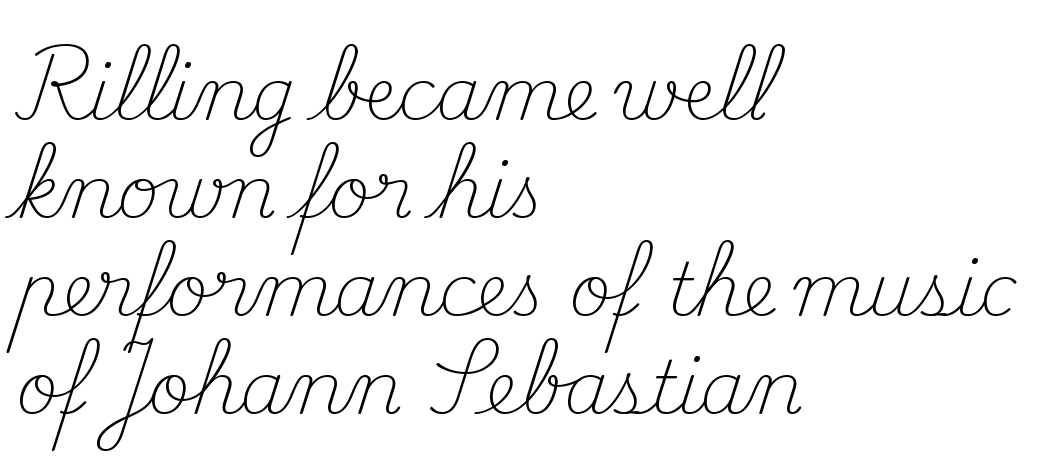
{"serif": "yes", "bold": "no", "weight": "light", "width": "normal", "stroke_contrast": "medium", "x_height": "small", "monospaced": "no", "underline": "no", "align": "left", "line_spacing": "normal", "line_spacing_ratio": 1.36, "letter_spacing": "normal", "letter_spacing_em": 0.0, "glyph_px": 72}
